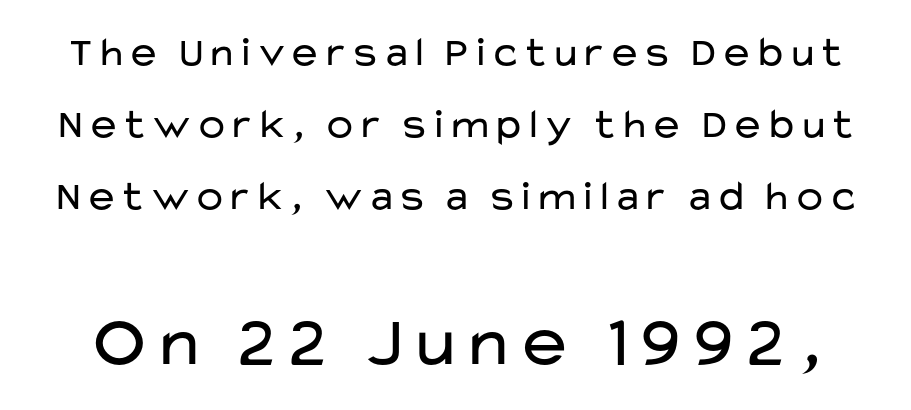
Q: Is the text bold? A: No.
Q: Is the text italic (slanted)? A: No, it is upright.
Q: Is the typeface a serif or a sans-serif typeface? A: Sans-serif.
Q: Is the text underlined? A: No.
Q: Is the spacing between letters normal or unusually wide? A: Normal.
Q: Which block of text is set in a larger size, the first (top) or the second (bottom)? A: The second (bottom) one.
Q: Width (condensed, normal, or wide)? A: Wide.
Q: Stroke contrast? A: Low.
Q: x-height? A: Medium.
Q: Monospaced? A: No.
